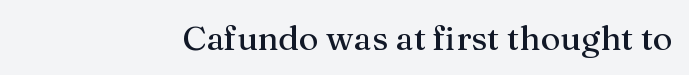
{"serif": "yes", "italic": "no", "width": "normal", "stroke_contrast": "medium", "x_height": "medium", "monospaced": "no", "underline": "no", "align": "right", "letter_spacing": "normal", "letter_spacing_em": 0.0, "glyph_px": 34}
